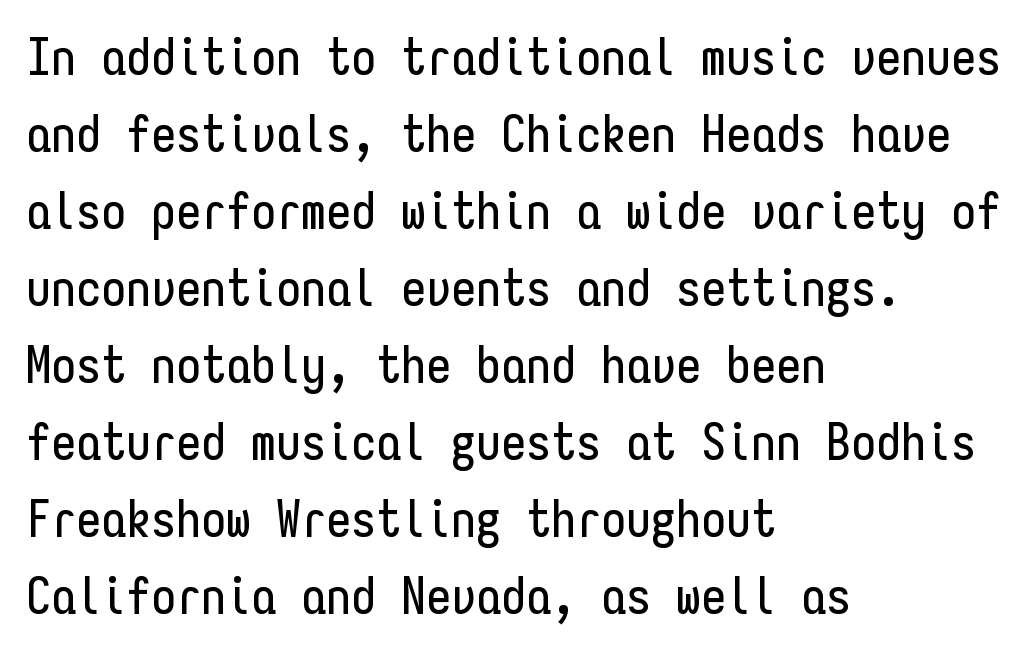
{"serif": "no", "italic": "no", "width": "condensed", "stroke_contrast": "low", "x_height": "medium", "monospaced": "yes", "underline": "no", "align": "left", "line_spacing": "normal", "line_spacing_ratio": 1.54, "letter_spacing": "normal", "letter_spacing_em": 0.0, "glyph_px": 50}
